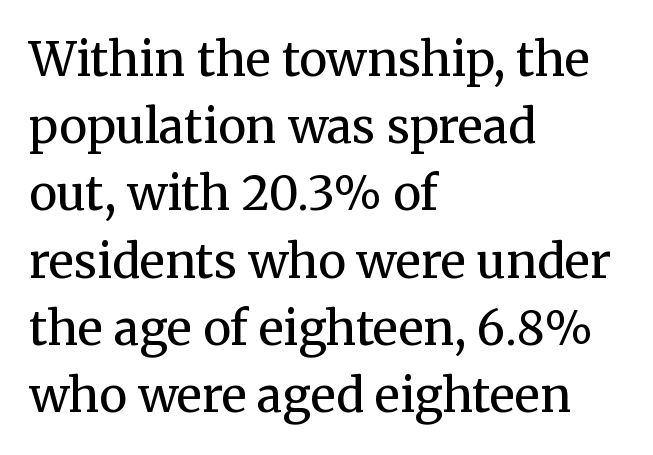
If you drew a line through each stem, it would be perfectly vertical. Looks like regular typesetting: each glyph gets only the width it needs. A serif font was chosen for this passage. No chunkiness to these letters — they're not bold.
